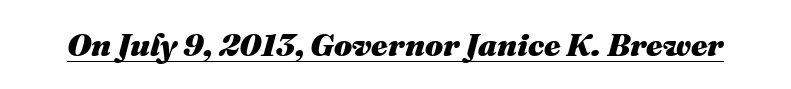
Q: Is the text bold? A: Yes.
Q: Is the text italic (slanted)? A: Yes, it leans right by about 16 degrees.
Q: Is the text underlined? A: Yes.
Q: Is the spacing between letters normal or unusually wide? A: Normal.
Q: Width (condensed, normal, or wide)? A: Normal.
Q: Stroke contrast? A: Medium.
Q: x-height? A: Medium.
Q: Monospaced? A: No.
